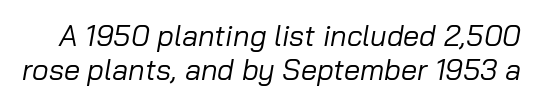
Summary of weight: not heavy and not bold. The typography opts for an oblique posture over an upright one. Is this a fixed-width face? No — the glyphs have proportional, varying widths. Does extra space separate the letters? No, they use regular spacing.
